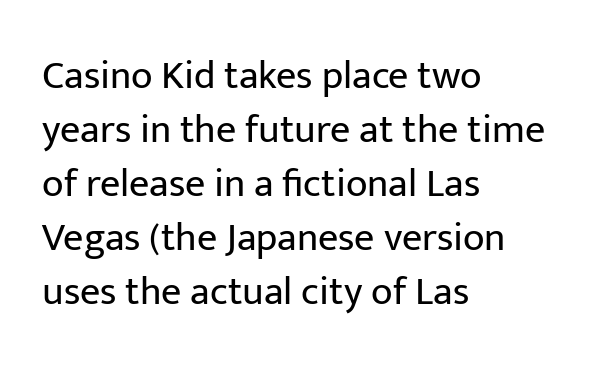
Each word holds together tightly as a unit, with standard inter-letter gaps. The rendering uses natural spacing where letterforms have individual widths. No chunkiness to these letters — they're not bold. This sample is left-justified, so line endings fall wherever the words run out.
